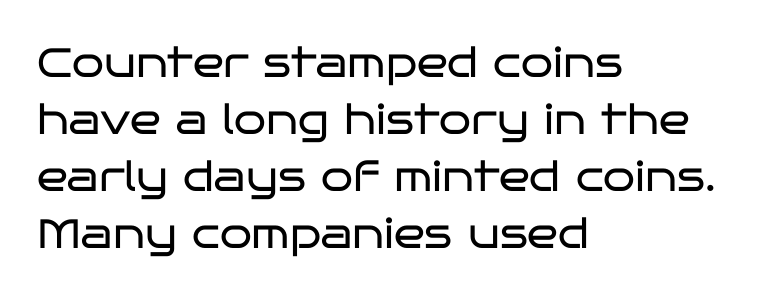
Italic? Not at all — the glyphs are vertical. The passage shown is typed in a proportional face where columns would drift. Alignment: flush left. The letters carry no serifs — their stems end cleanly without finishing strokes. Is the letter spacing exaggerated? No — it looks like the ordinary default. Evenly set lines give the paragraph a standard silhouette.
